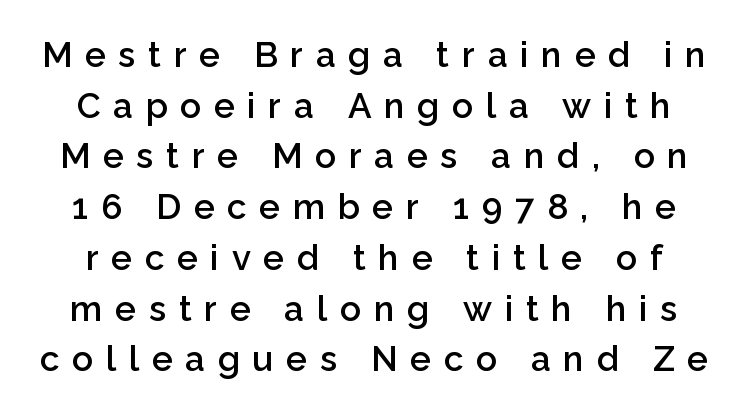
Whoever set this chose a conventional vertical rhythm. Plain, unruled lines of type. Letter spacing: wide. These lines are rendered in a variable-pitch font. Summary of weight: moderately heavy, a semibold. Designer's note — italics off, roman on.
